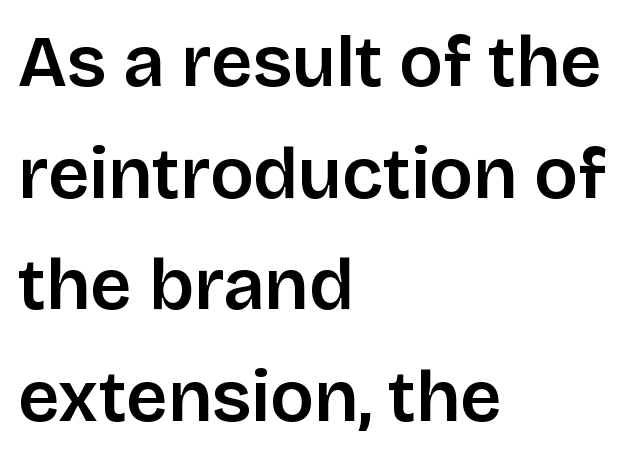
The image shows 73 px semibold sans-serif type, upright; set left-aligned, normal line spacing (1.53x), normal letter spacing, not underlined; low stroke contrast and a large x-height.
